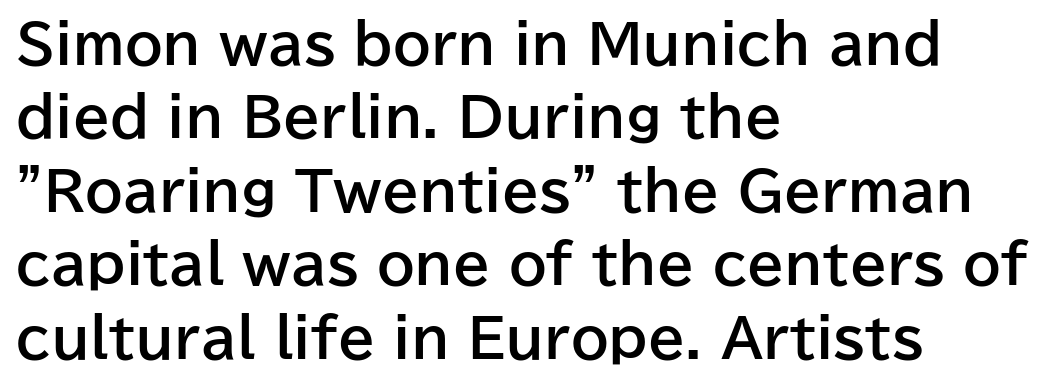
{"serif": "no", "italic": "no", "bold": "yes", "weight": "bold", "width": "normal", "stroke_contrast": "low", "x_height": "medium", "monospaced": "no", "underline": "no", "align": "left", "line_spacing": "normal", "line_spacing_ratio": 1.36, "letter_spacing": "normal", "letter_spacing_em": 0.0, "glyph_px": 54}
